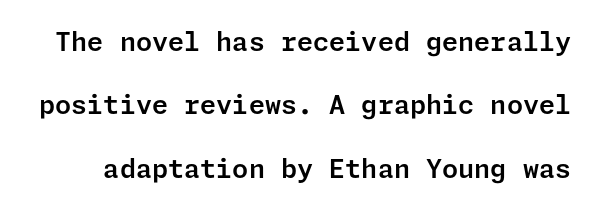
The image shows 26 px text type, upright; set loose line spacing (2.44x), normal letter spacing, not underlined.
